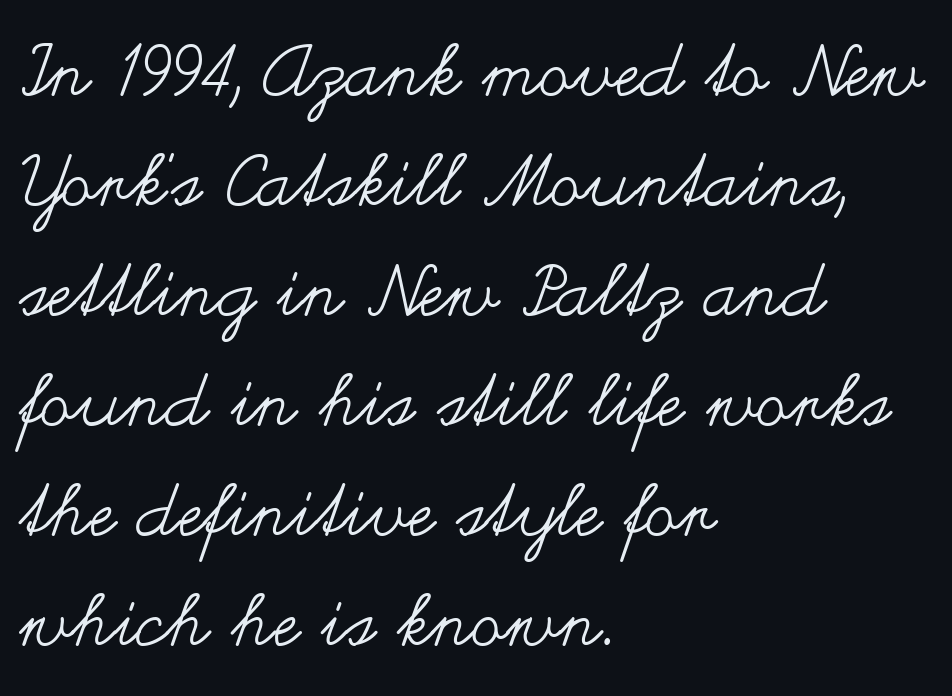
The image shows 71 px regular-weight, wide type; set left-aligned, normal line spacing (1.55x), normal letter spacing, not underlined; medium stroke contrast and a small x-height.
